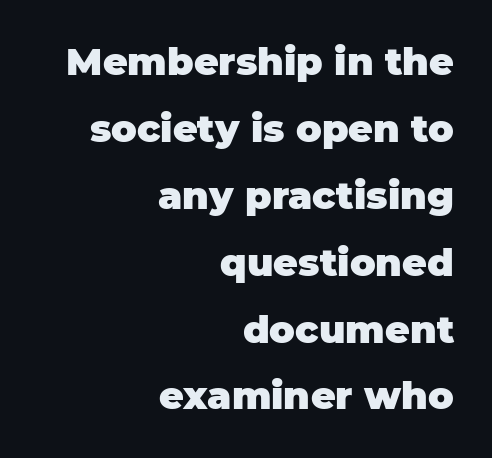
Q: Is the text bold? A: Yes.
Q: Is the text italic (slanted)? A: No, it is upright.
Q: Is the typeface a serif or a sans-serif typeface? A: Sans-serif.
Q: Is the text underlined? A: No.
Q: How is the paragraph aligned? A: Right-aligned.
Q: Is the spacing between letters normal or unusually wide? A: Normal.
Q: Width (condensed, normal, or wide)? A: Normal.
Q: Stroke contrast? A: Low.
Q: x-height? A: Large.
Q: Monospaced? A: No.
